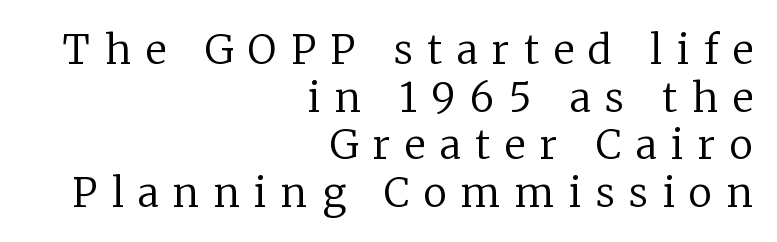
{"serif": "yes", "italic": "no", "bold": "no", "weight": "regular", "width": "normal", "stroke_contrast": "low", "x_height": "medium", "monospaced": "no", "underline": "no", "align": "right", "line_spacing_ratio": 1.19, "letter_spacing": "wide", "letter_spacing_em": 0.36, "glyph_px": 40}
